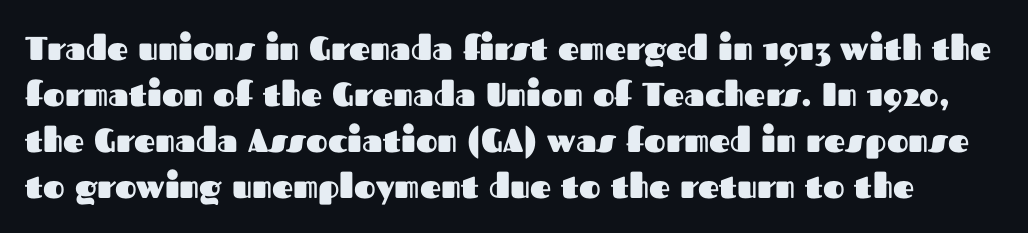
Q: Is the text bold? A: Yes.
Q: Is the text italic (slanted)? A: No, it is upright.
Q: Is the typeface a serif or a sans-serif typeface? A: Sans-serif.
Q: Is the text underlined? A: No.
Q: Is the spacing between letters normal or unusually wide? A: Normal.
Q: Is the spacing between lines tight, normal or loose? A: Normal.
Q: Width (condensed, normal, or wide)? A: Normal.
Q: Stroke contrast? A: Medium.
Q: x-height? A: Medium.
Q: Monospaced? A: No.
